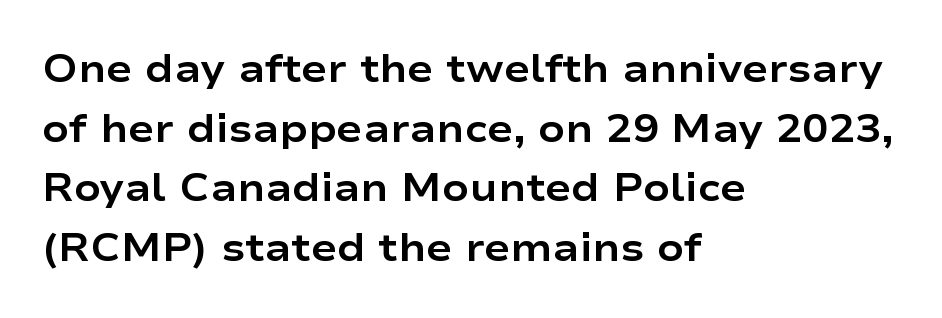
Q: Is the text bold? A: Yes.
Q: Is the text italic (slanted)? A: No, it is upright.
Q: Is the typeface a serif or a sans-serif typeface? A: Sans-serif.
Q: Is the text underlined? A: No.
Q: How is the paragraph aligned? A: Left-aligned.
Q: Is the spacing between letters normal or unusually wide? A: Normal.
Q: Is the spacing between lines tight, normal or loose? A: Normal.
Q: Width (condensed, normal, or wide)? A: Wide.
Q: Stroke contrast? A: Low.
Q: x-height? A: Medium.
Q: Monospaced? A: No.
